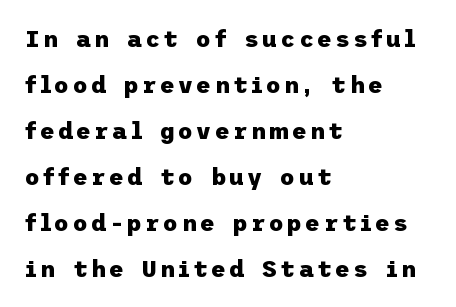
The image shows 23 px bold type, upright; set left-aligned, loose line spacing (2.0x), not underlined.
